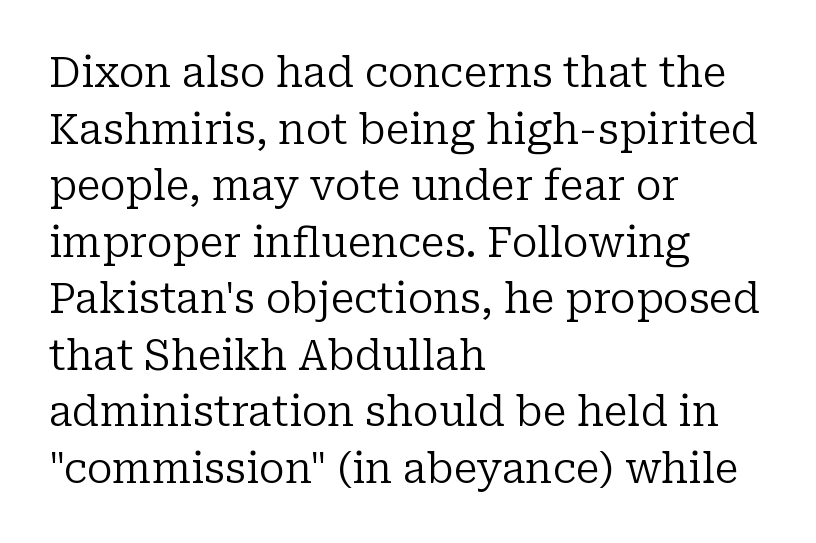
{"serif": "yes", "italic": "no", "bold": "no", "weight": "regular", "width": "normal", "stroke_contrast": "low", "x_height": "medium", "monospaced": "no", "underline": "no", "align": "left", "line_spacing": "normal", "line_spacing_ratio": 1.38, "letter_spacing": "normal", "letter_spacing_em": 0.0, "glyph_px": 41}
